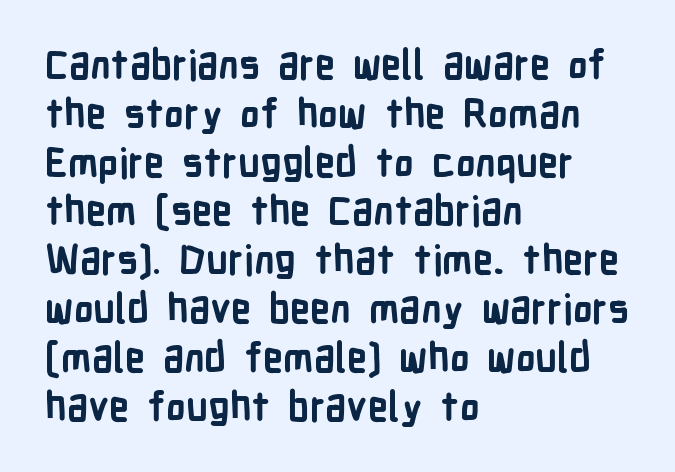
Q: Is the text bold? A: Yes.
Q: Is the text italic (slanted)? A: No, it is upright.
Q: Is the typeface a serif or a sans-serif typeface? A: Sans-serif.
Q: Is the text underlined? A: No.
Q: How is the paragraph aligned? A: Left-aligned.
Q: Is the spacing between letters normal or unusually wide? A: Normal.
Q: Width (condensed, normal, or wide)? A: Condensed.
Q: Stroke contrast? A: Low.
Q: x-height? A: Medium.
Q: Monospaced? A: No.
